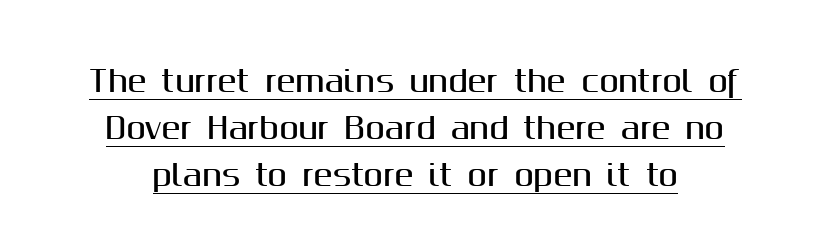
The image shows 29 px sans-serif type, upright; set normal line spacing (1.62x), normal letter spacing, underlined; medium stroke contrast and a medium x-height.
